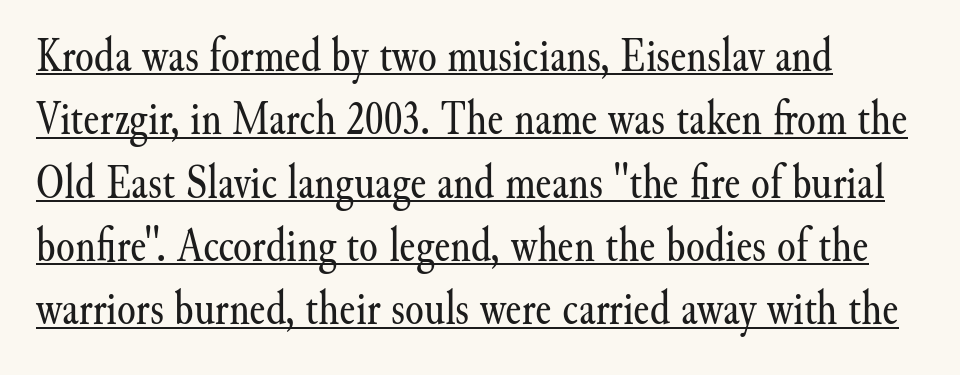
The lines are quadded left. Somebody hit Ctrl+U on this one — the words are underlined. Varying glyph widths throughout — classic text-font behaviour. Think standard paragraph weight, or any step lighter than that. A typesetter would call this zero additional tracking. You can tell it's not italic because the verticals are truly vertical.
